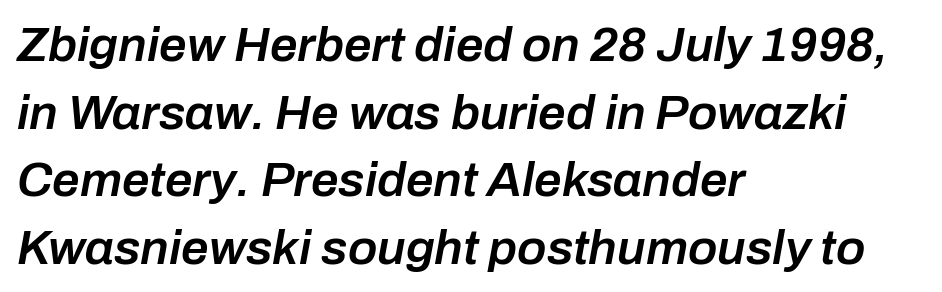
The image shows 49 px semibold type, italic (leaning right); set left-aligned, normal line spacing (1.38x), normal letter spacing, not underlined; low stroke contrast and a medium x-height.
